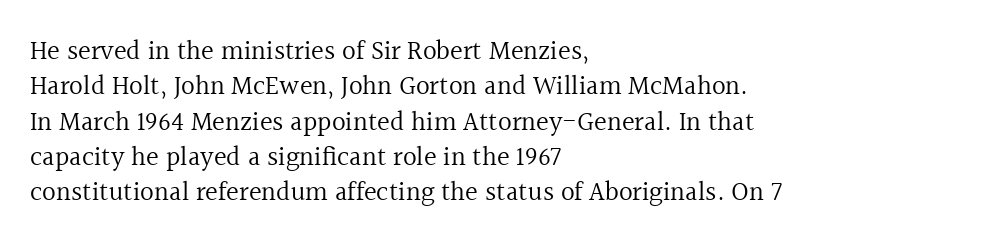
Line beginnings align vertically; line endings do not. The typography opts for an upright posture over an oblique one. Baseline-to-baseline distance is the conventional proportion of letter height. The characters are drawn with everyday or finer stroke widths. Here the glyphs are tracked normally, forming tight word shapes.
